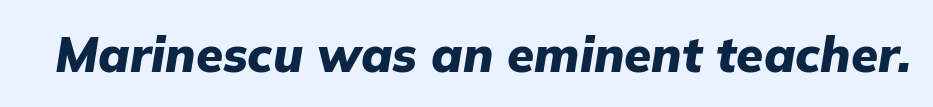
{"italic": "yes", "lean": "right", "slant_degrees": 9, "bold": "yes", "weight": "heavy", "width": "normal", "stroke_contrast": "low", "x_height": "medium", "monospaced": "no", "underline": "no", "letter_spacing": "normal", "letter_spacing_em": 0.0, "glyph_px": 49}
